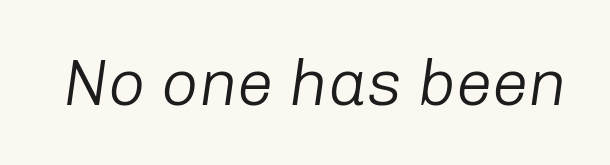
{"italic": "yes", "lean": "right", "slant_degrees": 8, "bold": "no", "weight": "light", "width": "normal", "stroke_contrast": "low", "x_height": "medium", "monospaced": "no", "underline": "no", "letter_spacing": "normal", "letter_spacing_em": 0.0, "glyph_px": 65}
